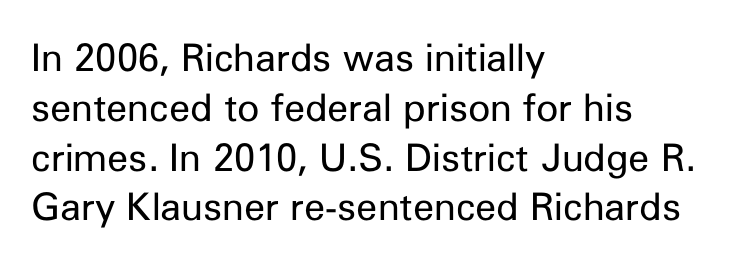
Anything drawn beneath the words? Only blank space. The letters look calm and open, with moderate or lighter stems. The face used here is proportionally spaced, like ordinary book or web type. Successive baselines arrive at the customary interval. The passage shown is typeset with a sans-serif family.
